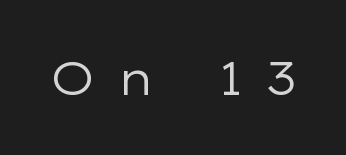
{"serif": "no", "italic": "no", "bold": "no", "weight": "regular", "width": "wide", "stroke_contrast": "low", "x_height": "medium", "monospaced": "no", "underline": "no", "letter_spacing": "wide", "letter_spacing_em": 0.45, "glyph_px": 47}
